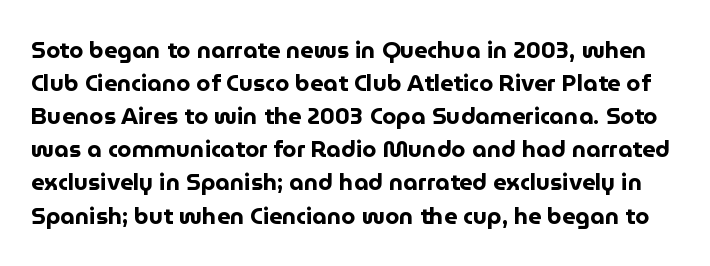
Posture: upright roman. The passage shown stacks its lines at a standard gap. Inter-character spacing is left at the font's built-in metrics. The baseline area is clear. Emphasis by weight is at full strength: bold.
